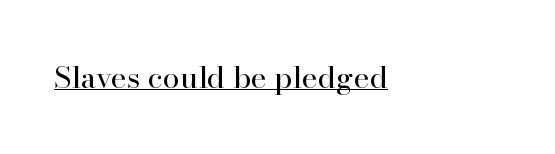
Q: Is the text bold? A: No.
Q: Is the text italic (slanted)? A: No, it is upright.
Q: Is the typeface a serif or a sans-serif typeface? A: Serif.
Q: Is the text underlined? A: Yes.
Q: How is the paragraph aligned? A: Left-aligned.
Q: Is the spacing between letters normal or unusually wide? A: Normal.
Q: Width (condensed, normal, or wide)? A: Normal.
Q: Stroke contrast? A: High.
Q: x-height? A: Small.
Q: Monospaced? A: No.
